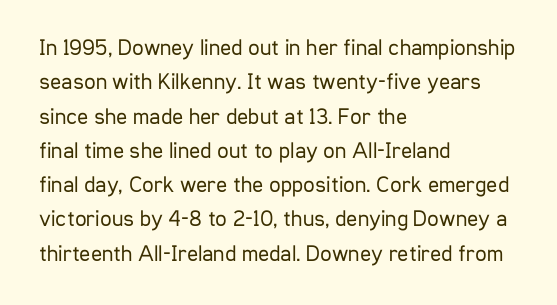
Q: Is the text bold? A: No.
Q: Is the text italic (slanted)? A: No, it is upright.
Q: Is the text underlined? A: No.
Q: How is the paragraph aligned? A: Left-aligned.
Q: Is the spacing between letters normal or unusually wide? A: Normal.
Q: Is the spacing between lines tight, normal or loose? A: Normal.
